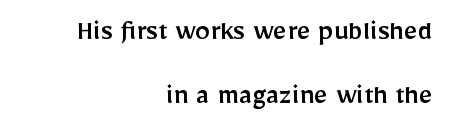
Lines of text with bare space underneath. A typesetter would call this proportional, since set widths differ per character. Vertically, the passage feels expansive, rows floating well apart. You can tell from the bare stems that sans-serif type was used. It's the straight-up-and-down kind of type. Layout note: lines flush right.
